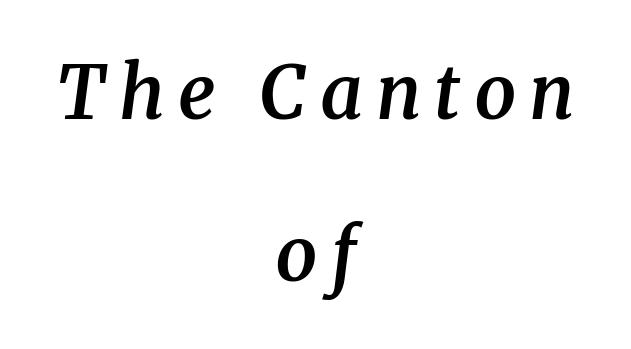
{"serif": "yes", "italic": "yes", "lean": "right", "slant_degrees": 8, "bold": "semi", "weight": "semibold", "width": "normal", "stroke_contrast": "medium", "x_height": "medium", "monospaced": "no", "underline": "no", "align": "center", "line_spacing": "loose", "line_spacing_ratio": 2.19, "glyph_px": 74}
